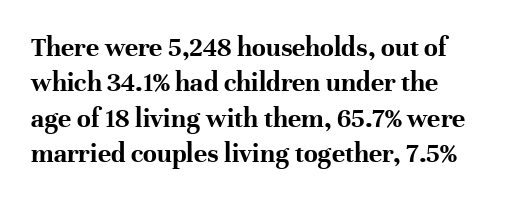
{"serif": "yes", "italic": "no", "bold": "yes", "weight": "bold", "width": "normal", "stroke_contrast": "high", "x_height": "medium", "monospaced": "no", "underline": "no", "line_spacing": "normal", "line_spacing_ratio": 1.26, "letter_spacing": "normal", "letter_spacing_em": 0.0, "glyph_px": 28}
